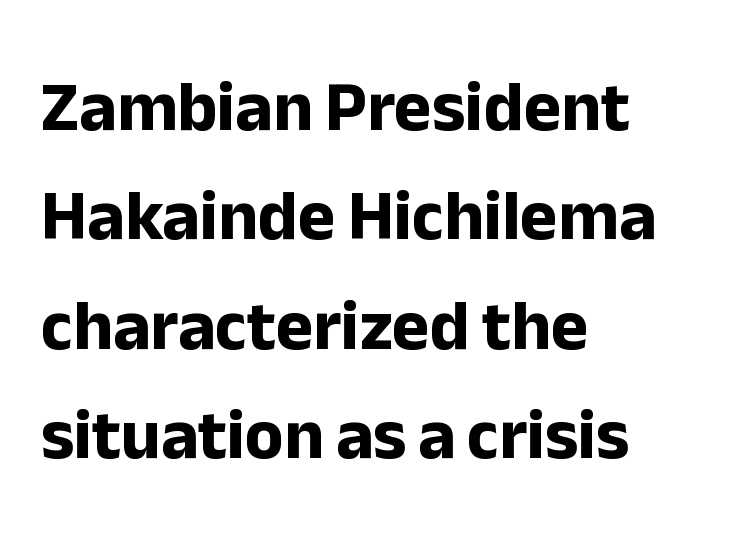
{"serif": "no", "italic": "no", "bold": "yes", "weight": "bold", "width": "normal", "stroke_contrast": "low", "x_height": "medium", "monospaced": "no", "underline": "no", "align": "left", "line_spacing": "normal", "line_spacing_ratio": 1.54, "letter_spacing": "normal", "letter_spacing_em": 0.0, "glyph_px": 71}
